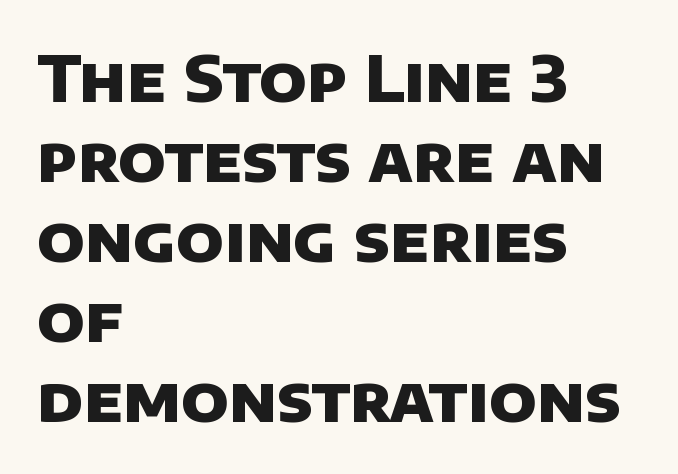
Q: Is the text bold? A: Yes.
Q: Is the typeface a serif or a sans-serif typeface? A: Sans-serif.
Q: Is the text underlined? A: No.
Q: How is the paragraph aligned? A: Left-aligned.
Q: Is the spacing between letters normal or unusually wide? A: Normal.
Q: Is the spacing between lines tight, normal or loose? A: Normal.
Q: Width (condensed, normal, or wide)? A: Normal.
Q: Stroke contrast? A: Low.
Q: x-height? A: Large.
Q: Monospaced? A: No.
